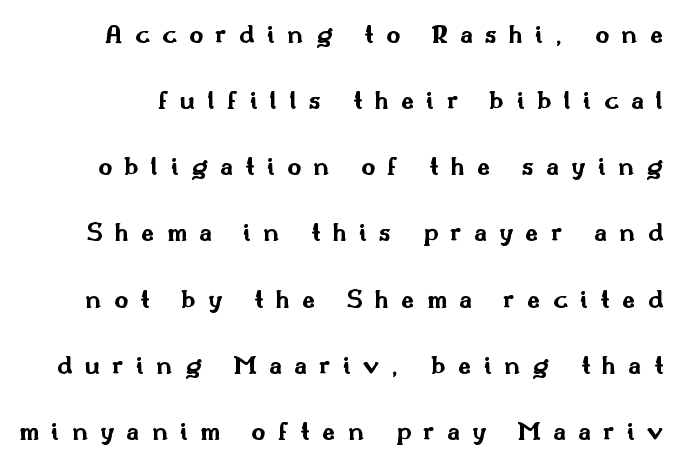
{"italic": "no", "bold": "yes", "underline": "no", "line_spacing": "loose", "line_spacing_ratio": 2.45, "letter_spacing": "wide", "letter_spacing_em": 0.46, "glyph_px": 27}
